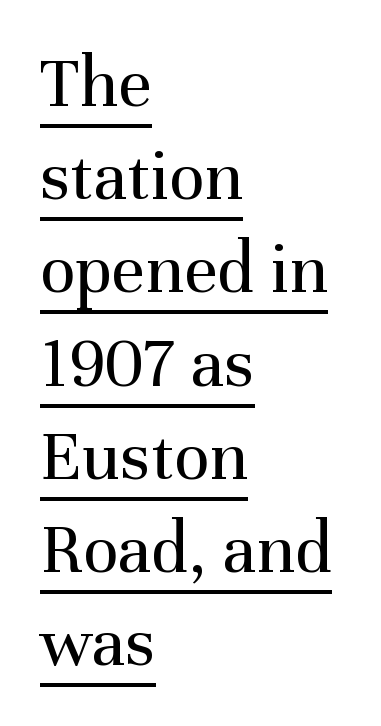
The image shows 74 px regular-weight serif type, upright; set left-aligned, normal line spacing (1.26x), normal letter spacing, underlined; medium stroke contrast and a medium x-height.
